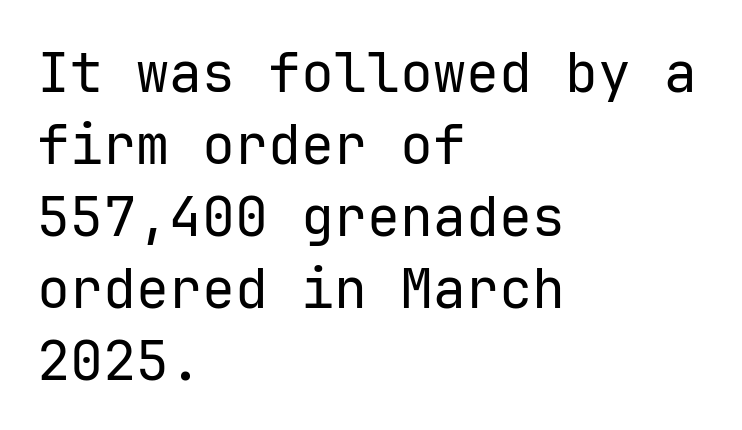
{"serif": "no", "italic": "no", "bold": "no", "weight": "regular", "width": "normal", "stroke_contrast": "low", "x_height": "medium", "monospaced": "yes", "underline": "no", "align": "left", "line_spacing": "normal", "line_spacing_ratio": 1.31, "letter_spacing": "normal", "letter_spacing_em": 0.0, "glyph_px": 55}
